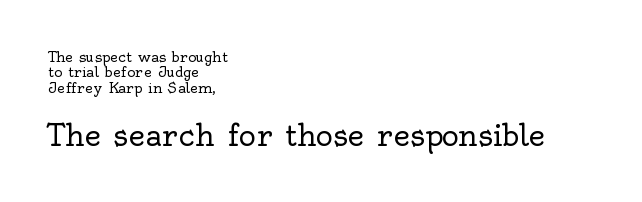
The image shows 29 px regular-weight serif type, upright; set left-aligned, tight line spacing (1.09x), normal letter spacing, not underlined; the second (bottom) block is 2.07x larger; a small x-height.
